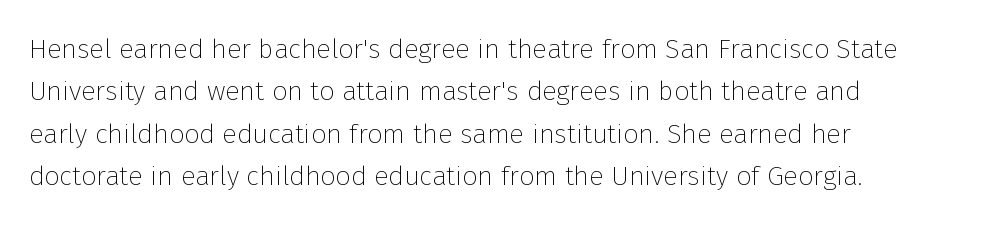
{"italic": "no", "bold": "no", "underline": "no", "align": "left", "line_spacing": "normal", "line_spacing_ratio": 1.57, "letter_spacing": "normal", "letter_spacing_em": 0.0, "glyph_px": 27}
